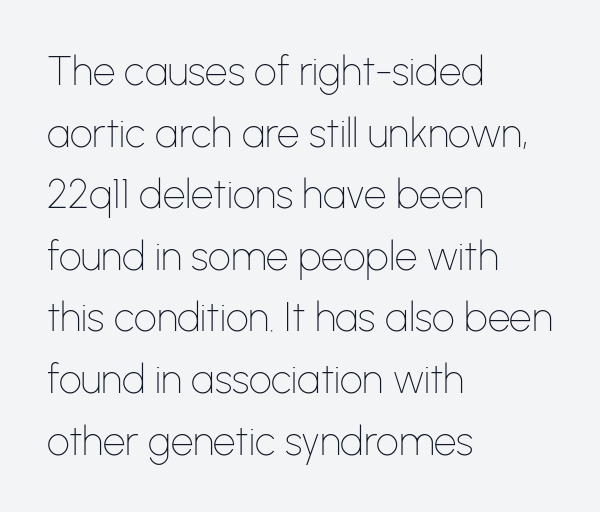
The image shows 40 px thin sans-serif type, upright; set left-aligned, normal line spacing (1.54x), normal letter spacing, not underlined; low stroke contrast and a medium x-height.
